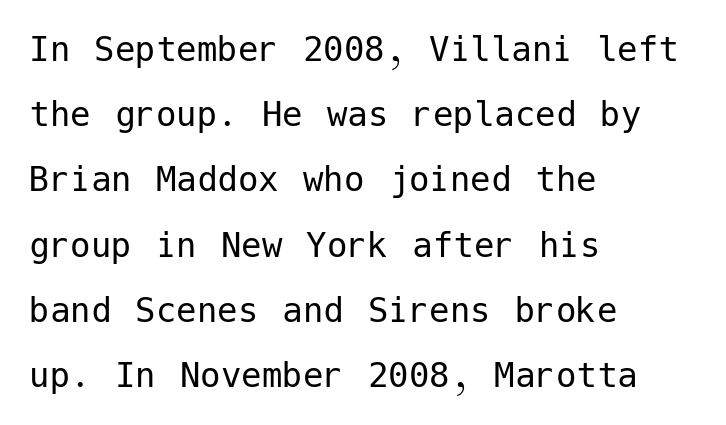
Q: Is the text bold? A: No.
Q: Is the text italic (slanted)? A: No, it is upright.
Q: Is the typeface a serif or a sans-serif typeface? A: Sans-serif.
Q: Is the text underlined? A: No.
Q: How is the paragraph aligned? A: Left-aligned.
Q: Is the spacing between letters normal or unusually wide? A: Normal.
Q: Is the spacing between lines tight, normal or loose? A: Normal.
Q: Width (condensed, normal, or wide)? A: Normal.
Q: Stroke contrast? A: Low.
Q: x-height? A: Medium.
